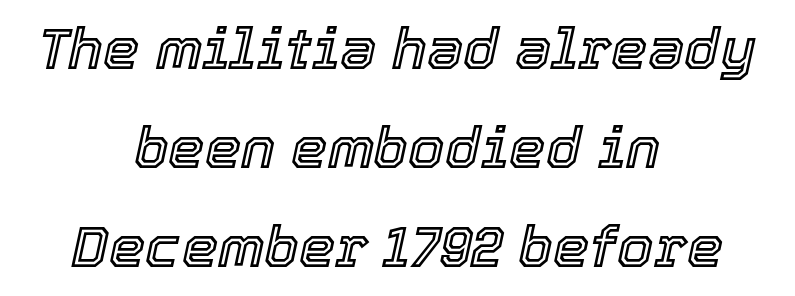
The image shows 58 px text type, italic (leaning right); set centered, line spacing 1.71x, normal letter spacing, not underlined; a medium x-height.
